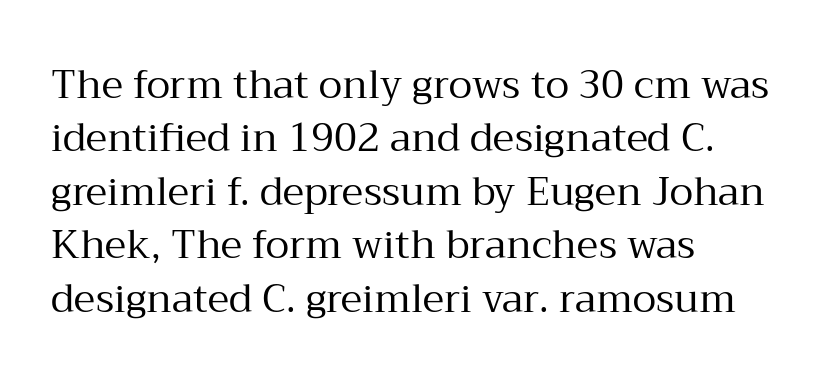
Rule under the text: the space is simply empty. How are the letters spaced? Ordinarily, with no added tracking. Honestly, the row spacing looks completely unremarkable. The rendering anchors every line to the left-hand side. A typesetter would call this proportional, since set widths differ per character.
